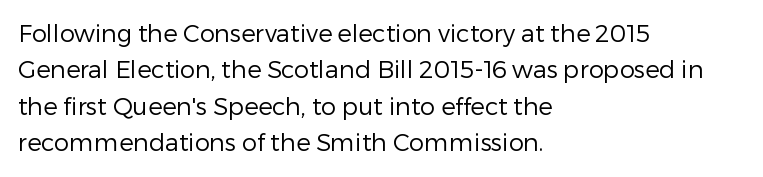
{"italic": "no", "bold": "no", "underline": "no", "align": "left", "line_spacing": "normal", "line_spacing_ratio": 1.52, "letter_spacing": "normal", "letter_spacing_em": 0.0, "glyph_px": 24}
